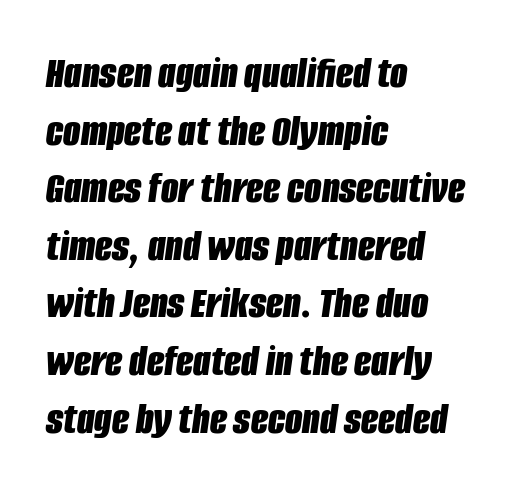
The image shows 45 px bold, condensed type, italic (leaning right); set left-aligned, normal line spacing (1.28x), normal letter spacing, not underlined; low stroke contrast and a large x-height.
